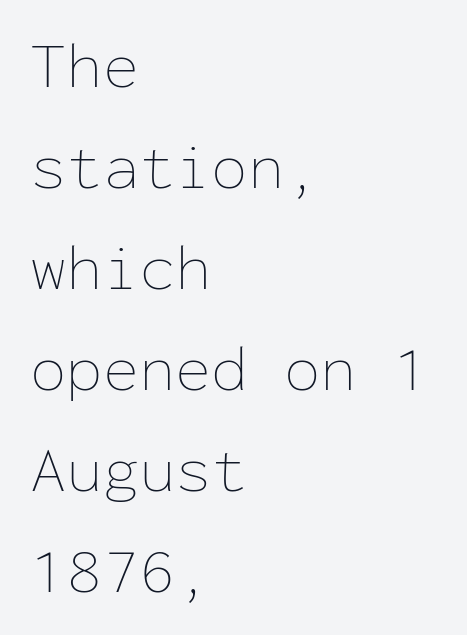
Notice how descenders clear the ascenders below comfortably — that's standard leading. Is the stroke heavy? The answer is a plain regular-or-lighter. The glyphs are unaccompanied by any horizontal stroke below them. The paragraph has a hard left edge and a soft right edge. These lines keep a tight, regular rhythm from letter to letter.
